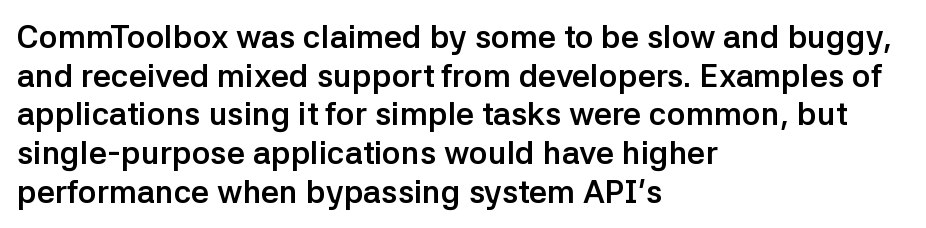
Characters remain perfectly vertical along every line. The characters display no serif detailing; their extremities are plain. Each word holds together tightly as a unit, with standard inter-letter gaps. The lines are quadded left. I'd describe the lettering as bold — thick and assertive.
